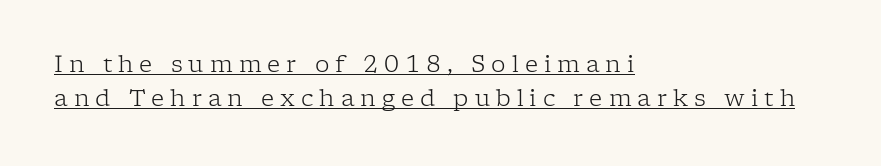
Q: Is the text bold? A: No.
Q: Is the text italic (slanted)? A: No, it is upright.
Q: Is the text underlined? A: Yes.
Q: How is the paragraph aligned? A: Left-aligned.
Q: Is the spacing between letters normal or unusually wide? A: Unusually wide.
Q: Is the spacing between lines tight, normal or loose? A: Normal.
